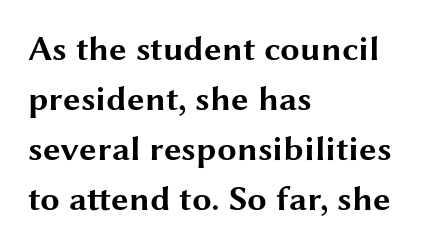
{"serif": "no", "italic": "no", "bold": "yes", "weight": "bold", "width": "wide", "stroke_contrast": "medium", "x_height": "medium", "monospaced": "no", "underline": "no", "align": "left", "line_spacing": "normal", "line_spacing_ratio": 1.43, "letter_spacing": "normal", "letter_spacing_em": 0.0, "glyph_px": 35}
